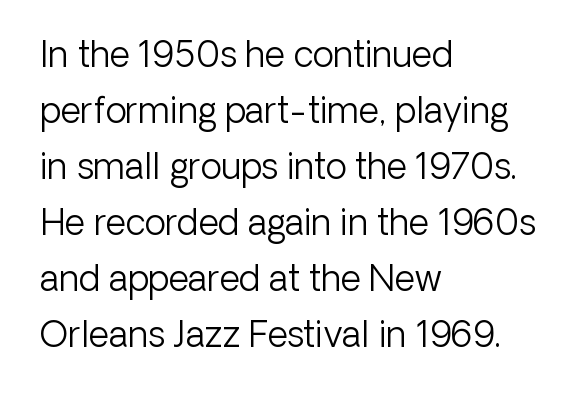
Type without underlining. Upright lettering throughout. Does the copy run flush right? No — it runs flush left. This sample has the flowing, uneven cadence of proportional lettering. To sum up the face: it is a sans, with no serifs. Students, note that the glyphs here touch the page at normal intervals.
